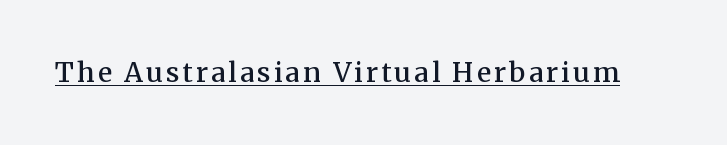
Q: Is the text bold? A: Semi-bold.
Q: Is the text italic (slanted)? A: No, it is upright.
Q: Is the text underlined? A: Yes.
